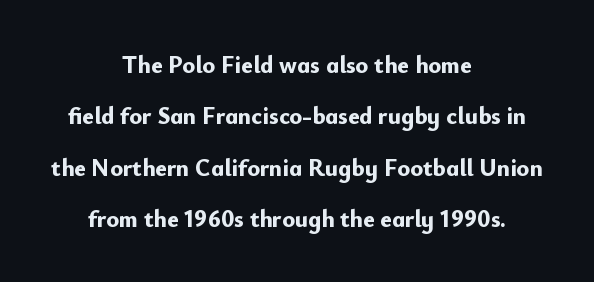
{"italic": "no", "bold": "yes", "underline": "no", "align": "center", "line_spacing": "loose", "line_spacing_ratio": 2.14, "letter_spacing": "normal", "letter_spacing_em": 0.0, "glyph_px": 24}
